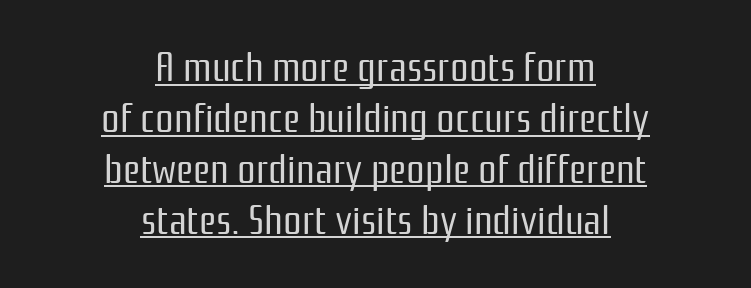
Which margin do the lines hug? Neither — every line sits in the middle. Posture: straight, roman, zero tilt. Characters follow at the spacing the type designer built in. The specimen includes a rule beneath the text block's lines. Observe the absence of serifs on each vertical stroke in this sample.
